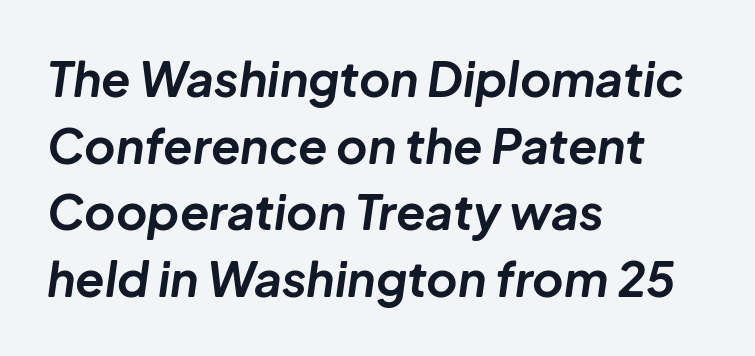
The image shows 48 px bold type, italic (leaning right); set left-aligned, normal line spacing (1.39x), normal letter spacing, not underlined; low stroke contrast and a medium x-height.
